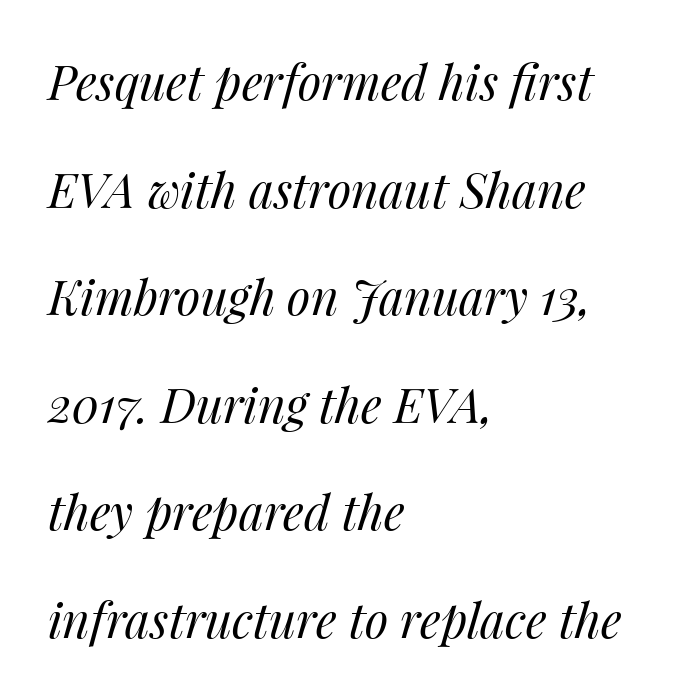
{"italic": "yes", "lean": "right", "slant_degrees": 14, "bold": "no", "weight": "regular", "width": "normal", "stroke_contrast": "medium", "x_height": "medium", "monospaced": "no", "underline": "no", "align": "left", "line_spacing": "loose", "line_spacing_ratio": 2.24, "letter_spacing": "normal", "letter_spacing_em": 0.0, "glyph_px": 48}
